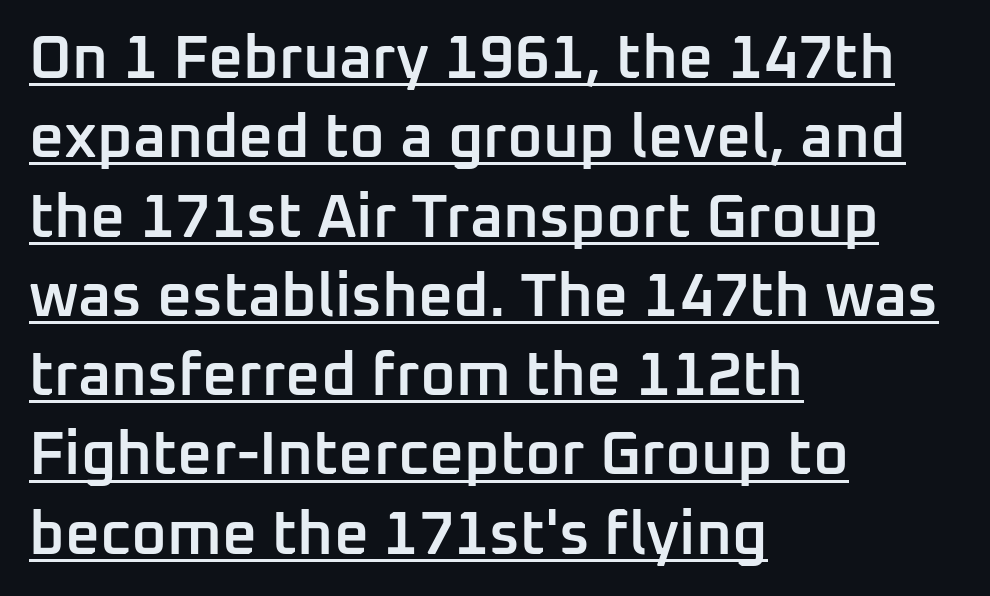
Upright lettering throughout. I'd describe the lettering as semibold — firm but not a full bold. Line beginnings align vertically; line endings do not. Typographically, this falls in the sans-serif category. Each letter keeps its own natural width here, so spacing adapts to shape.
